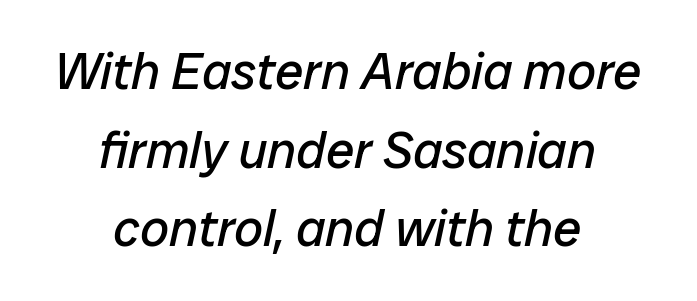
Q: Is the text bold? A: No.
Q: Is the text italic (slanted)? A: Yes, it leans right by about 12 degrees.
Q: Is the text underlined? A: No.
Q: How is the paragraph aligned? A: Centered.
Q: Is the spacing between letters normal or unusually wide? A: Normal.
Q: Is the spacing between lines tight, normal or loose? A: Normal.
Q: Width (condensed, normal, or wide)? A: Normal.
Q: Stroke contrast? A: Low.
Q: x-height? A: Medium.
Q: Monospaced? A: No.
